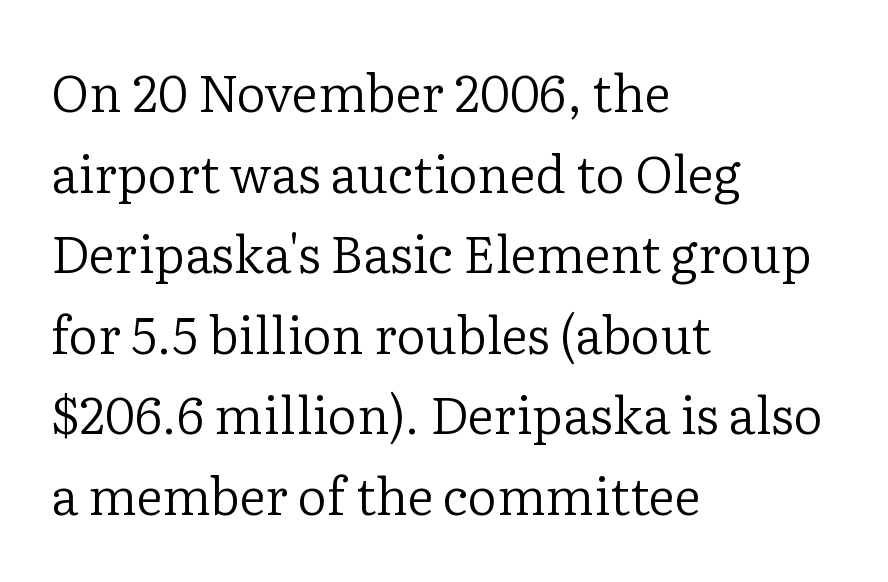
The image shows 51 px regular-weight serif type, upright; set left-aligned, normal line spacing (1.58x), normal letter spacing, not underlined; low stroke contrast and a medium x-height.
